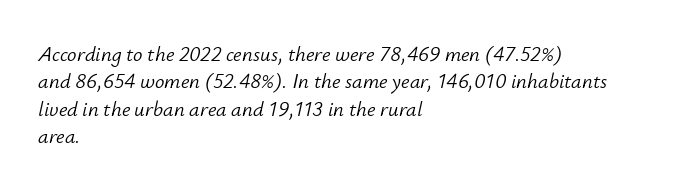
Q: Is the text bold? A: No.
Q: Is the text italic (slanted)? A: Yes, it leans right by about 12 degrees.
Q: Is the text underlined? A: No.
Q: How is the paragraph aligned? A: Left-aligned.
Q: Is the spacing between letters normal or unusually wide? A: Normal.
Q: Is the spacing between lines tight, normal or loose? A: Normal.
